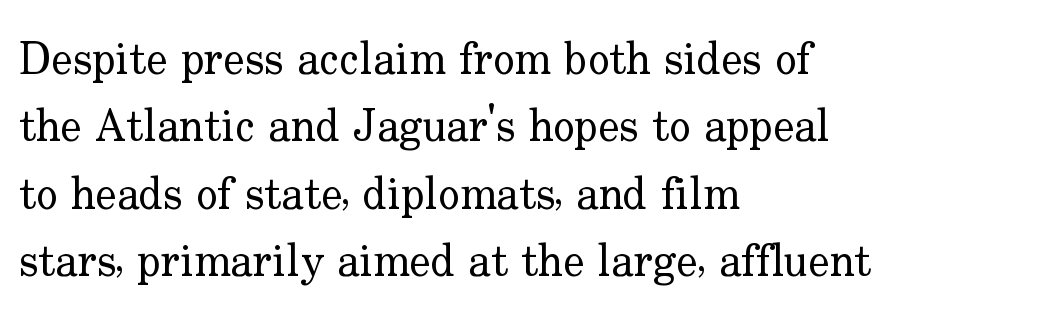
Q: Is the text bold? A: No.
Q: Is the text italic (slanted)? A: No, it is upright.
Q: Is the typeface a serif or a sans-serif typeface? A: Serif.
Q: Is the text underlined? A: No.
Q: How is the paragraph aligned? A: Left-aligned.
Q: Is the spacing between letters normal or unusually wide? A: Normal.
Q: Is the spacing between lines tight, normal or loose? A: Normal.
Q: Width (condensed, normal, or wide)? A: Normal.
Q: Stroke contrast? A: Low.
Q: x-height? A: Small.
Q: Monospaced? A: No.
